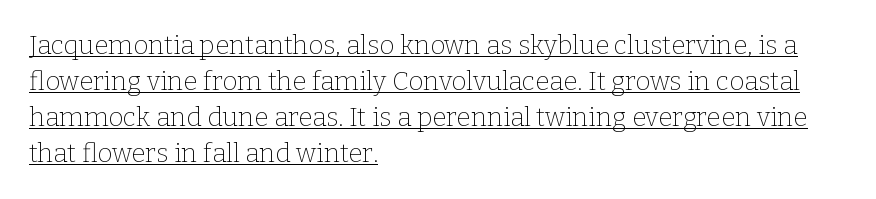
Q: Is the text bold? A: No.
Q: Is the text italic (slanted)? A: No, it is upright.
Q: Is the text underlined? A: Yes.
Q: How is the paragraph aligned? A: Left-aligned.
Q: Is the spacing between letters normal or unusually wide? A: Normal.
Q: Is the spacing between lines tight, normal or loose? A: Normal.
